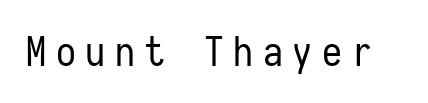
Note the uniform advance width — an 'i' takes as much space as an 'm'. Weight: in the light-to-regular range. The baseline area is clear. Caption: expanded tracking, letters set apart. Italic: no, the glyphs are upright roman.
